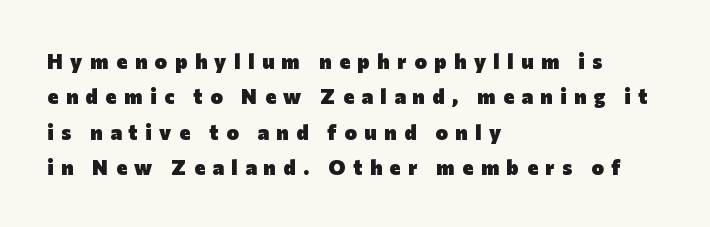
Q: Is the text bold? A: Yes.
Q: Is the text italic (slanted)? A: No, it is upright.
Q: Is the text underlined? A: No.
Q: How is the paragraph aligned? A: Left-aligned.
Q: Is the spacing between letters normal or unusually wide? A: Unusually wide.
Q: Is the spacing between lines tight, normal or loose? A: Normal.
